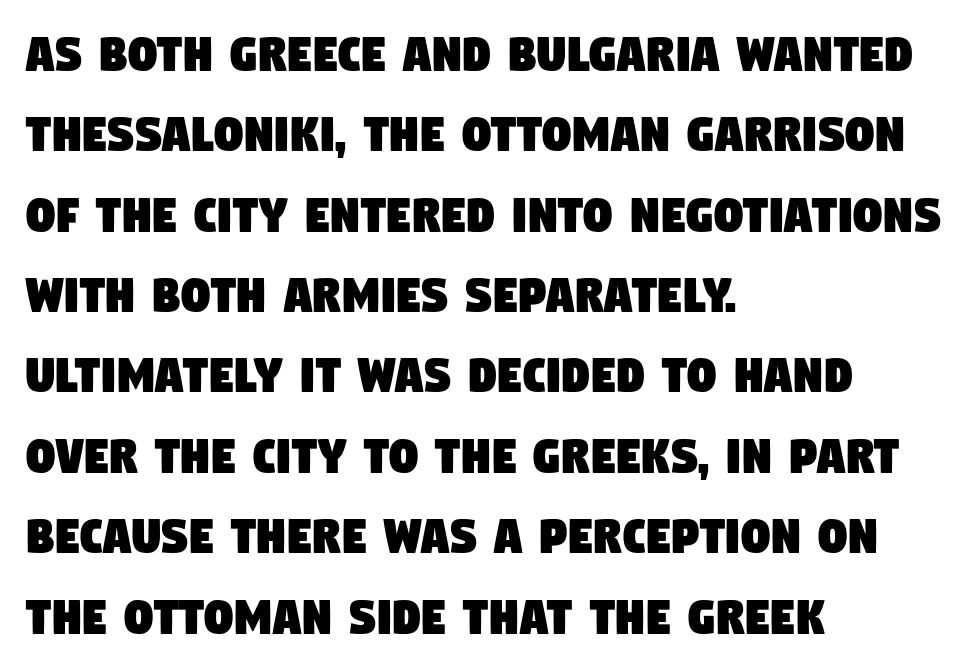
{"serif": "no", "width": "condensed", "stroke_contrast": "low", "x_height": "large", "monospaced": "no", "underline": "no", "align": "left", "line_spacing": "normal", "line_spacing_ratio": 1.41, "letter_spacing": "normal", "letter_spacing_em": 0.0, "glyph_px": 57}
